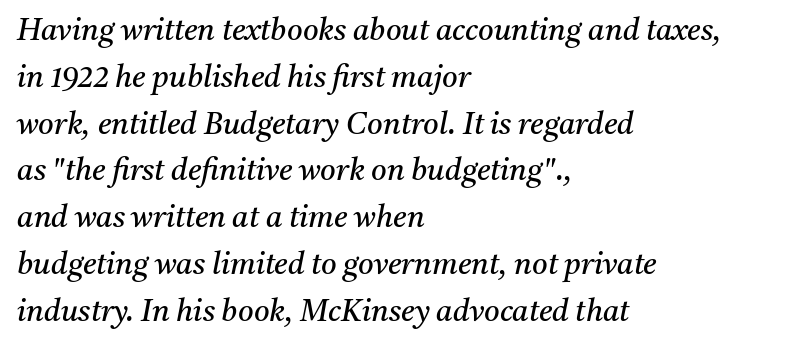
Q: Is the text bold? A: No.
Q: Is the text italic (slanted)? A: Yes, it leans right by about 11 degrees.
Q: Is the typeface a serif or a sans-serif typeface? A: Serif.
Q: Is the text underlined? A: No.
Q: How is the paragraph aligned? A: Left-aligned.
Q: Is the spacing between letters normal or unusually wide? A: Normal.
Q: Is the spacing between lines tight, normal or loose? A: Normal.
Q: Width (condensed, normal, or wide)? A: Normal.
Q: Stroke contrast? A: Medium.
Q: x-height? A: Medium.
Q: Monospaced? A: No.
